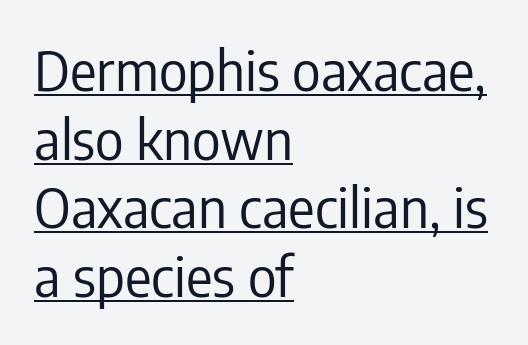
{"serif": "no", "italic": "no", "bold": "no", "weight": "regular", "width": "condensed", "stroke_contrast": "low", "x_height": "medium", "monospaced": "no", "underline": "yes", "align": "left", "line_spacing": "normal", "line_spacing_ratio": 1.25, "letter_spacing": "normal", "letter_spacing_em": 0.0, "glyph_px": 55}
